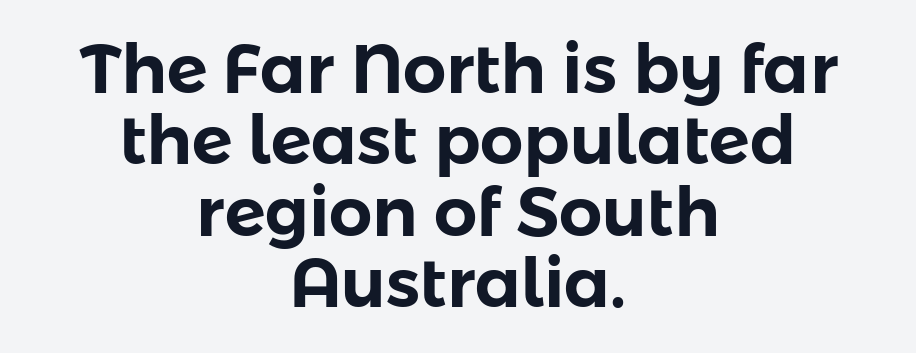
In CSS terms this would be text-align: center. No extra tracking has been applied to these lines. You can tell it's not italic because the verticals are truly vertical. Varying glyph widths throughout — classic text-font behaviour.
